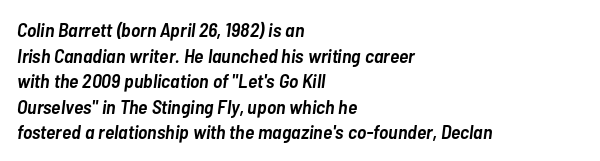
Does the leading feel generous? No, just average. This is moderately heavy type, rendered in semibold. Slant detected: the letters are inclined. Between one letter and the next there's only the usual sliver of space.
